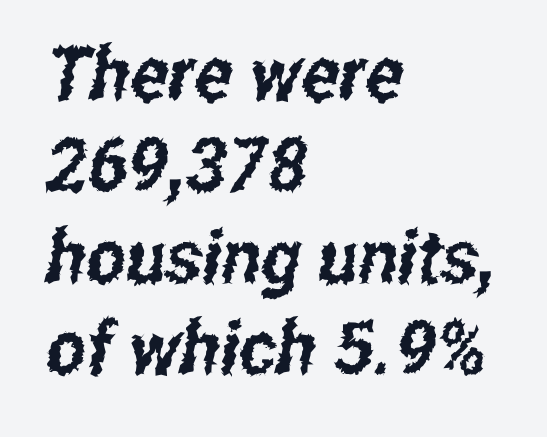
The image shows 75 px condensed sans-serif type; set left-aligned, line spacing 1.22x, normal letter spacing, not underlined; low stroke contrast and a medium x-height.
